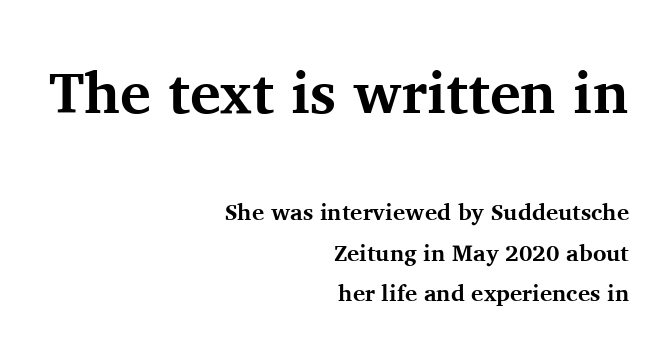
What stands out about the letter spacing? Nothing — it is the standard amount. As a designer I'd log this as weight 700, bold. Here the first block reads like a headline and the second like body copy. Right-aligned paragraph, ragged on the left. Posture: vertical. Check under the words: just untouched page.
